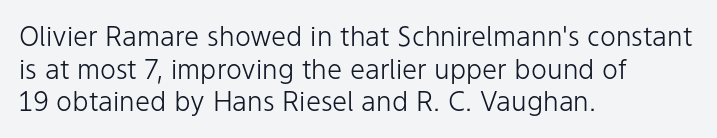
Q: Is the text bold? A: No.
Q: Is the text italic (slanted)? A: No, it is upright.
Q: Is the text underlined? A: No.
Q: How is the paragraph aligned? A: Left-aligned.
Q: Is the spacing between letters normal or unusually wide? A: Normal.
